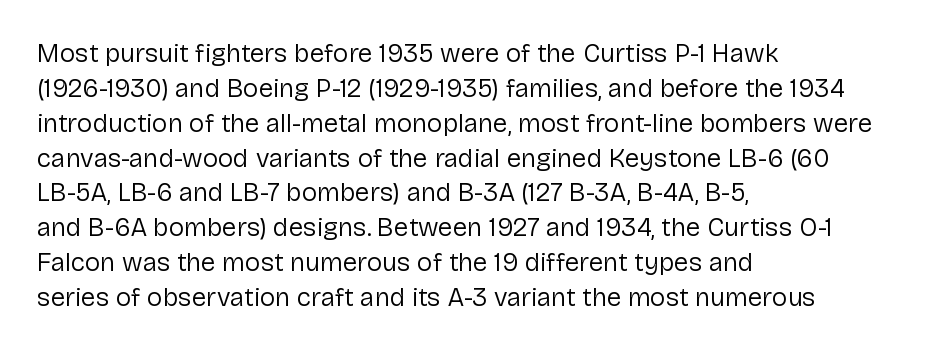
The image shows 26 px text type, upright; set left-aligned, normal line spacing (1.34x), normal letter spacing, not underlined.
